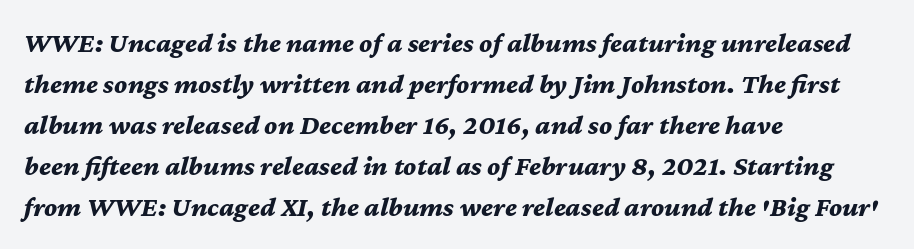
The image shows 28 px bold type, italic (leaning right); set left-aligned, normal line spacing (1.46x), normal letter spacing, not underlined; medium stroke contrast and a medium x-height.
